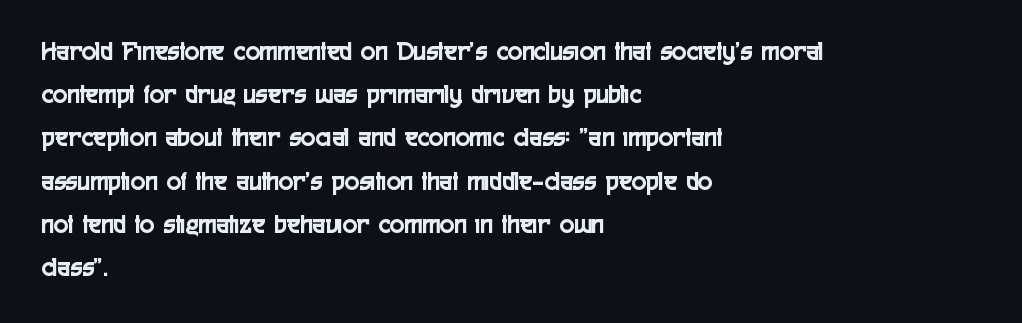
Q: Is the text italic (slanted)? A: No, it is upright.
Q: Is the text underlined? A: No.
Q: How is the paragraph aligned? A: Left-aligned.
Q: Is the spacing between letters normal or unusually wide? A: Normal.
Q: Is the spacing between lines tight, normal or loose? A: Normal.
